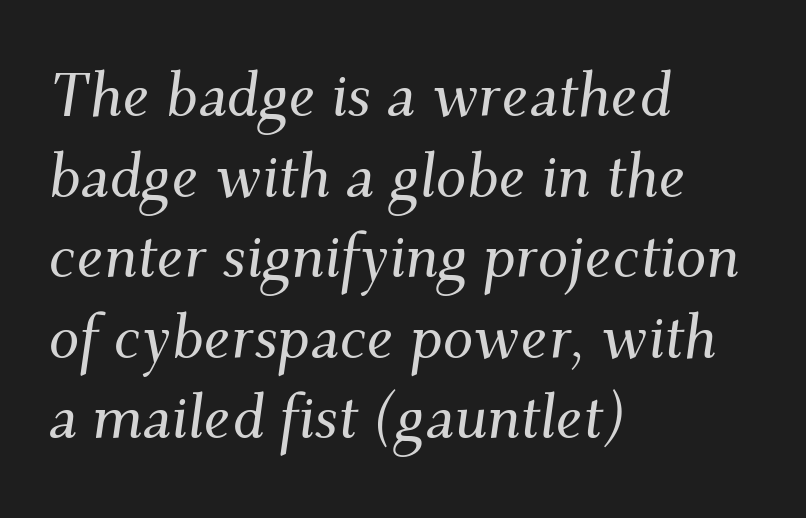
The image shows 61 px serif type, italic (leaning right); set left-aligned, normal line spacing (1.32x), normal letter spacing, not underlined; medium stroke contrast and a small x-height.
